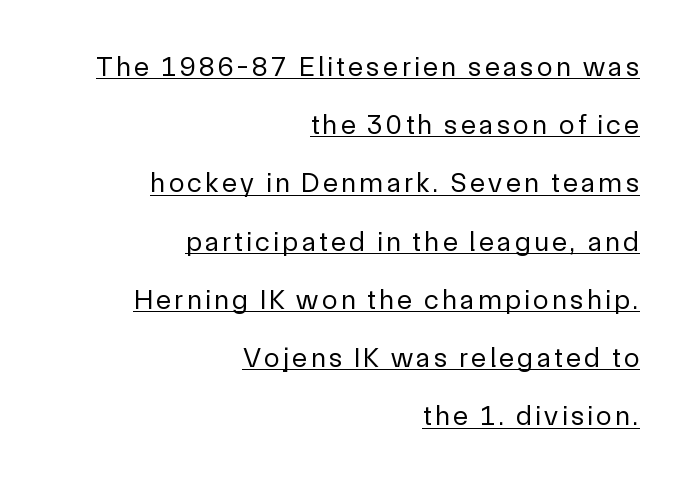
{"serif": "no", "italic": "no", "bold": "no", "weight": "regular", "width": "normal", "x_height": "medium", "monospaced": "no", "underline": "yes", "align": "right", "line_spacing": "loose", "line_spacing_ratio": 2.08, "glyph_px": 28}
